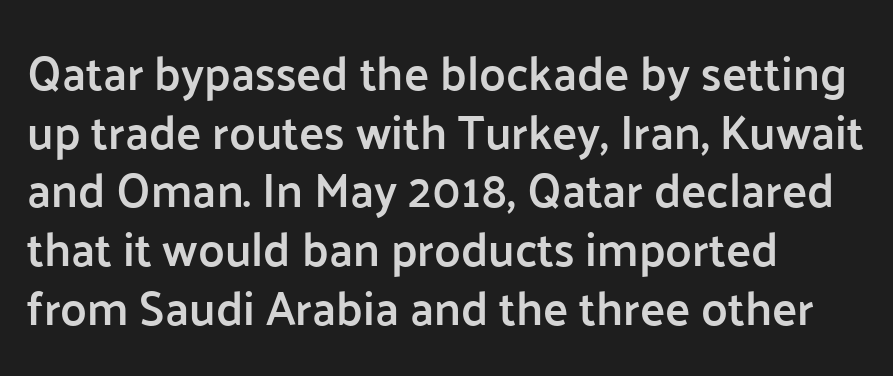
{"serif": "no", "italic": "no", "bold": "semi", "weight": "semibold", "width": "normal", "stroke_contrast": "low", "x_height": "medium", "monospaced": "no", "underline": "no", "align": "left", "line_spacing": "normal", "line_spacing_ratio": 1.25, "letter_spacing": "normal", "letter_spacing_em": 0.0, "glyph_px": 47}
